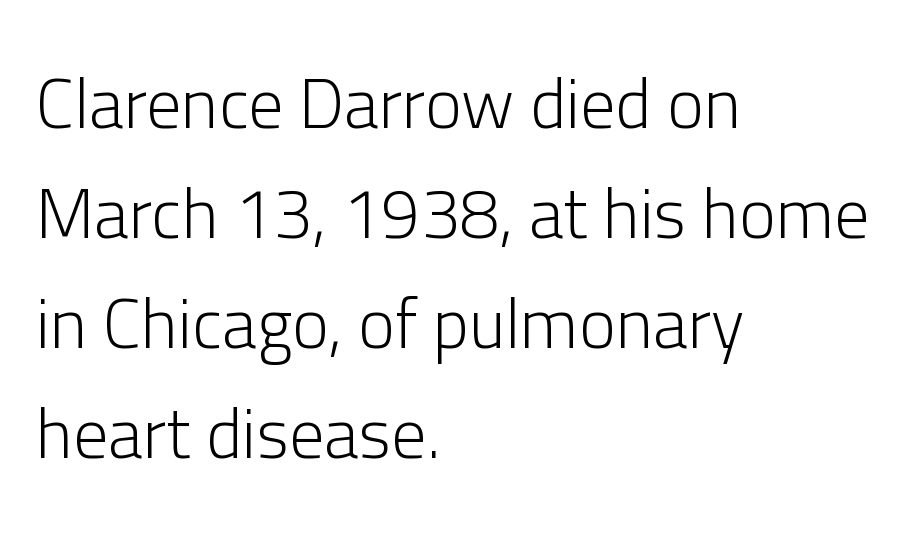
{"serif": "no", "italic": "no", "bold": "no", "weight": "light", "width": "normal", "stroke_contrast": "low", "x_height": "medium", "monospaced": "no", "underline": "no", "align": "left", "line_spacing": "normal", "line_spacing_ratio": 1.57, "letter_spacing": "normal", "letter_spacing_em": 0.0, "glyph_px": 70}
